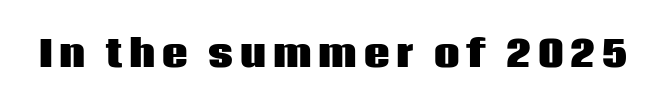
{"serif": "no", "italic": "no", "bold": "yes", "weight": "heavy", "width": "normal", "stroke_contrast": "low", "x_height": "large", "monospaced": "no", "underline": "no", "glyph_px": 36}
